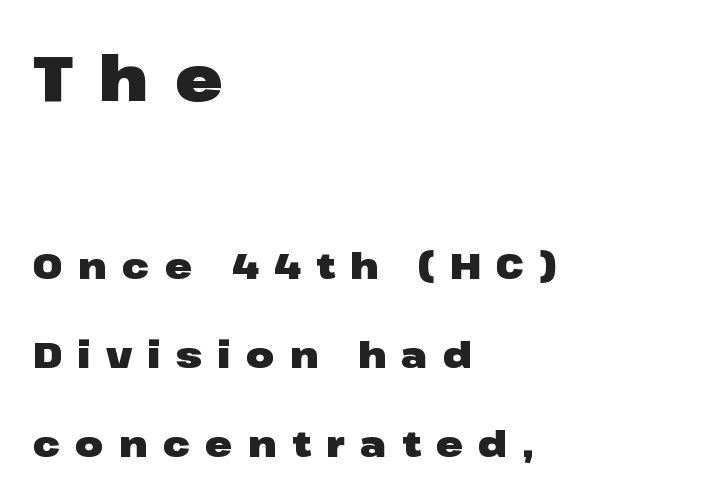
Q: Is the text bold? A: Yes.
Q: Is the text italic (slanted)? A: No, it is upright.
Q: Is the typeface a serif or a sans-serif typeface? A: Sans-serif.
Q: Is the text underlined? A: No.
Q: How is the paragraph aligned? A: Left-aligned.
Q: Is the spacing between letters normal or unusually wide? A: Unusually wide.
Q: Is the spacing between lines tight, normal or loose? A: Loose.
Q: Which block of text is set in a larger size, the first (top) or the second (bottom)? A: The first (top) one.
Q: Width (condensed, normal, or wide)? A: Wide.
Q: Stroke contrast? A: Low.
Q: x-height? A: Medium.
Q: Monospaced? A: No.
